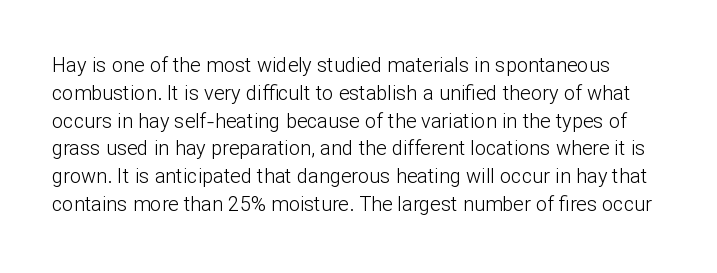
Q: Is the text bold? A: No.
Q: Is the text italic (slanted)? A: No, it is upright.
Q: Is the text underlined? A: No.
Q: Is the spacing between letters normal or unusually wide? A: Normal.
Q: Is the spacing between lines tight, normal or loose? A: Normal.
